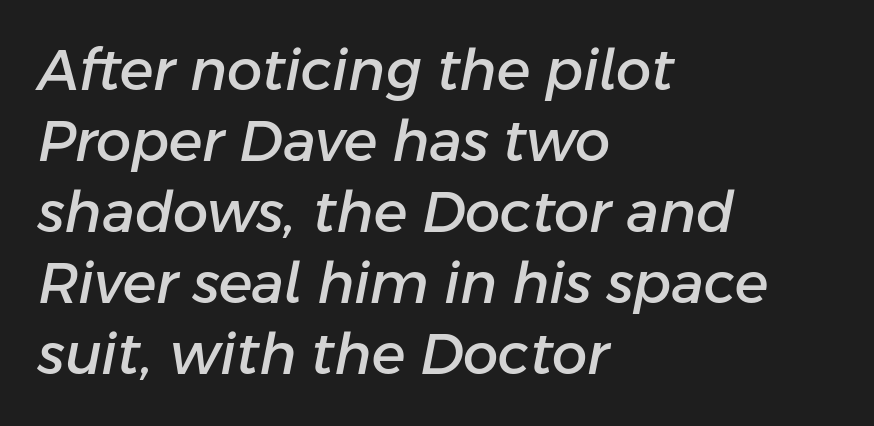
{"italic": "yes", "lean": "right", "slant_degrees": 11, "width": "normal", "stroke_contrast": "low", "x_height": "medium", "monospaced": "no", "underline": "no", "align": "left", "line_spacing": "normal", "line_spacing_ratio": 1.27, "letter_spacing": "normal", "letter_spacing_em": 0.0, "glyph_px": 56}
